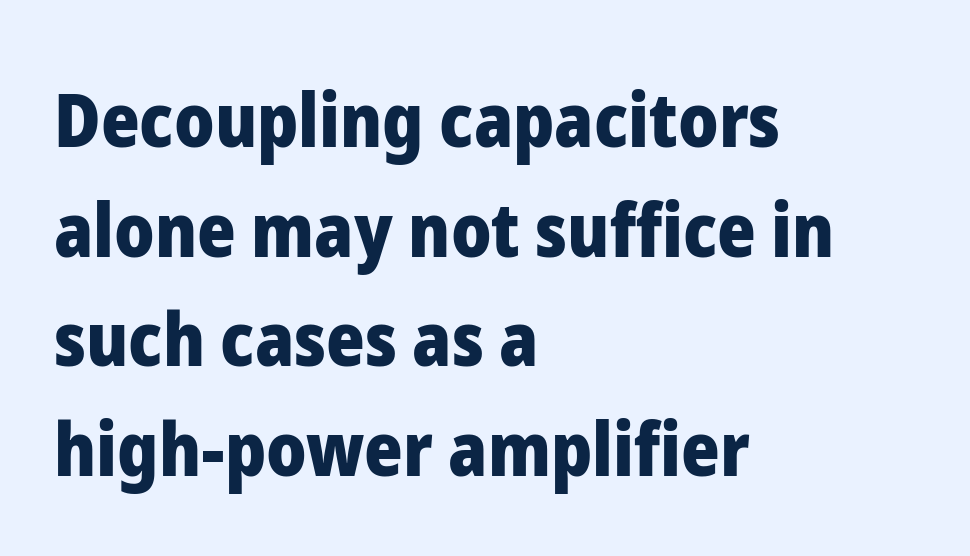
To sum up the face: it is a sans, with no serifs. A typesetter would mark this as roman, not italic. Summary of weight: heavy, a full bold. Interline gaps are of average width in this sample.
